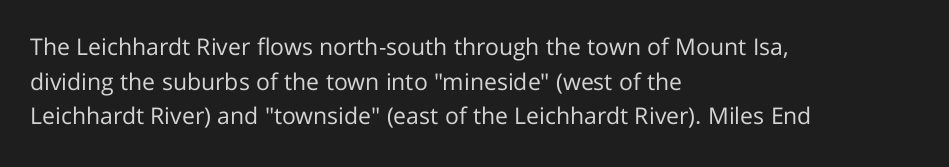
{"italic": "no", "bold": "no", "underline": "no", "align": "left", "line_spacing": "normal", "line_spacing_ratio": 1.51, "letter_spacing": "normal", "letter_spacing_em": 0.0, "glyph_px": 23}
